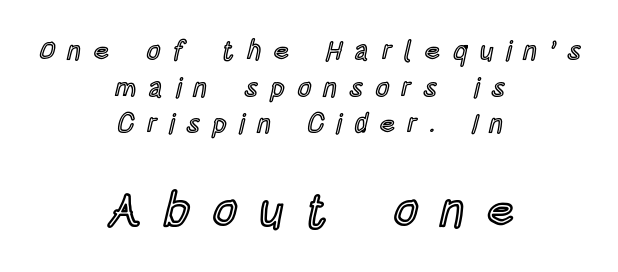
Q: Is the text italic (slanted)? A: Yes.
Q: Is the text underlined? A: No.
Q: How is the paragraph aligned? A: Centered.
Q: Is the spacing between letters normal or unusually wide? A: Unusually wide.
Q: Is the spacing between lines tight, normal or loose? A: Normal.
Q: Which block of text is set in a larger size, the first (top) or the second (bottom)? A: The second (bottom) one.
Q: Width (condensed, normal, or wide)? A: Condensed.
Q: x-height? A: Large.
Q: Monospaced? A: No.
